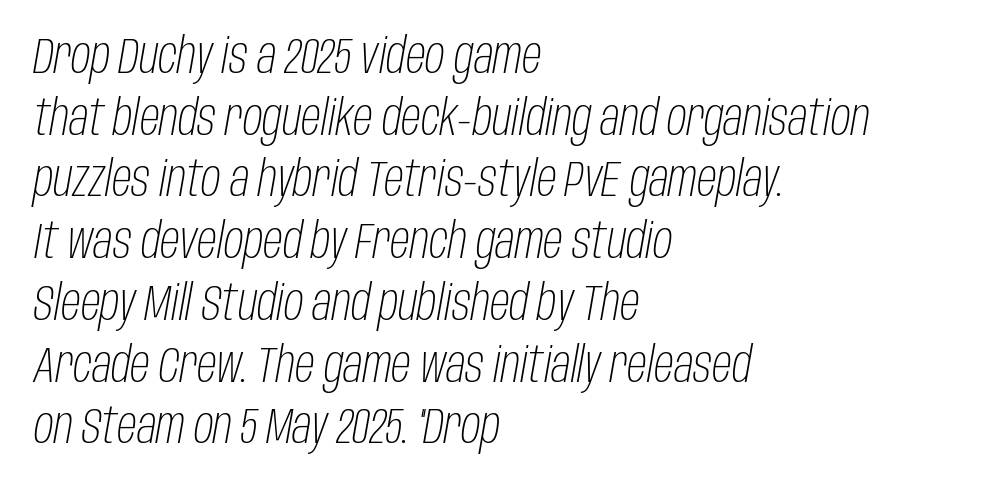
Q: Is the text bold? A: No.
Q: Is the text italic (slanted)? A: Yes, it leans right by about 10 degrees.
Q: Is the text underlined? A: No.
Q: How is the paragraph aligned? A: Left-aligned.
Q: Is the spacing between letters normal or unusually wide? A: Normal.
Q: Is the spacing between lines tight, normal or loose? A: Normal.
Q: Width (condensed, normal, or wide)? A: Condensed.
Q: Stroke contrast? A: Low.
Q: x-height? A: Large.
Q: Monospaced? A: No.
